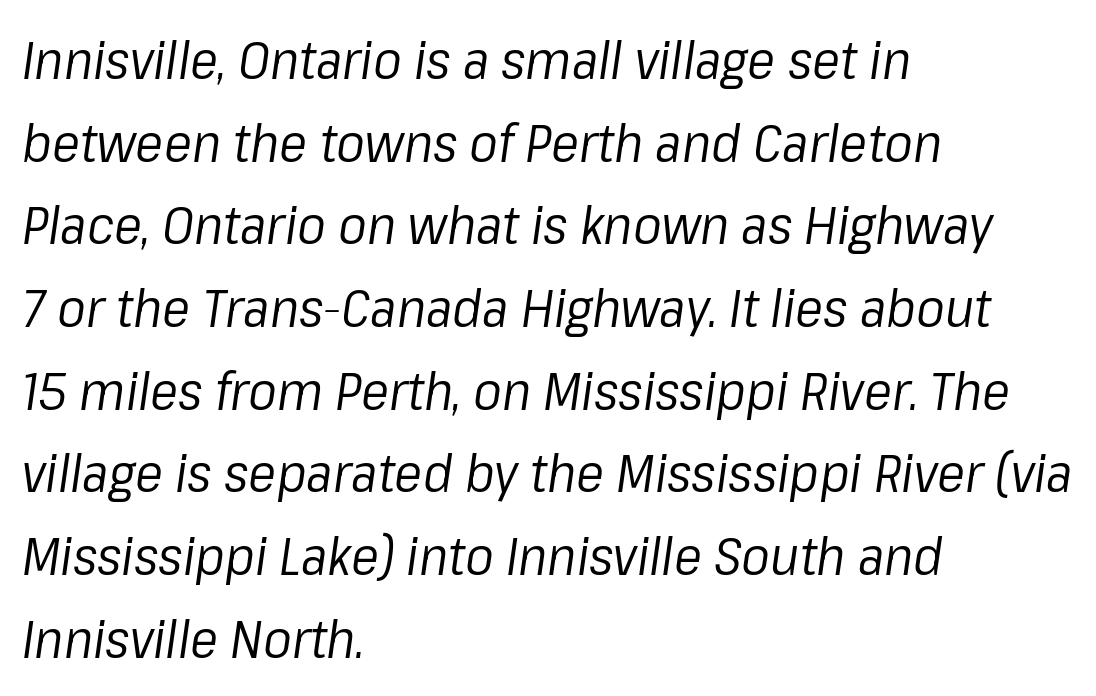
The image shows 53 px regular-weight type, italic (leaning right); set left-aligned, normal line spacing (1.56x), normal letter spacing, not underlined; low stroke contrast and a medium x-height.
